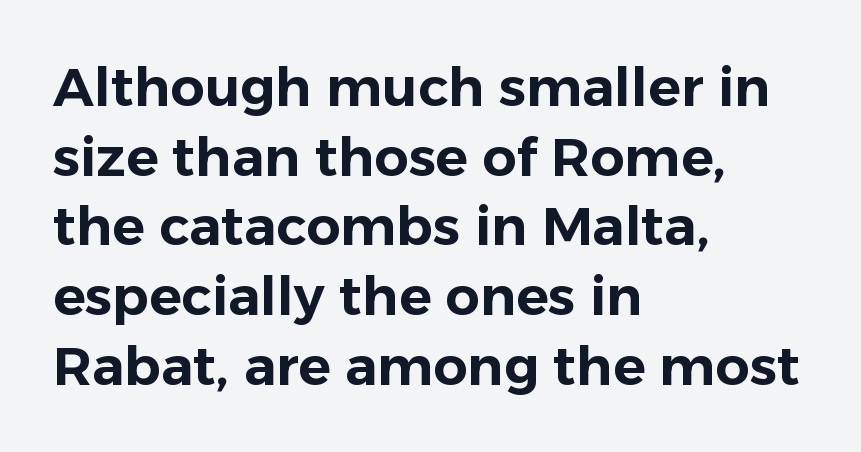
The image shows 54 px sans-serif type, upright; set left-aligned, normal line spacing (1.29x), normal letter spacing, not underlined; low stroke contrast and a medium x-height.
